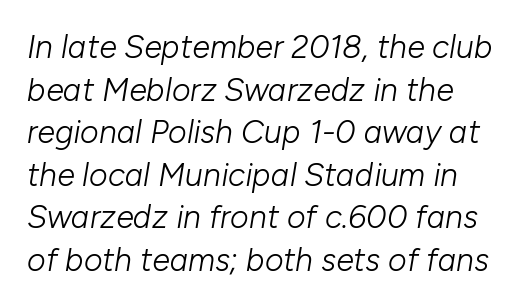
The image shows 32 px light type, italic (leaning right); set normal line spacing (1.33x), normal letter spacing, not underlined; low stroke contrast and a medium x-height.
